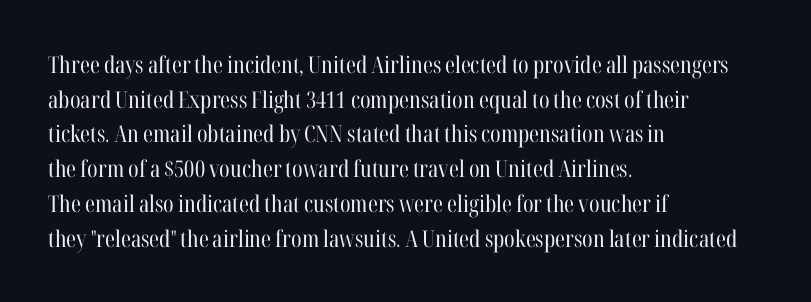
{"italic": "no", "bold": "no", "underline": "no", "align": "left", "line_spacing": "normal", "line_spacing_ratio": 1.51, "letter_spacing": "normal", "letter_spacing_em": 0.0, "glyph_px": 23}
